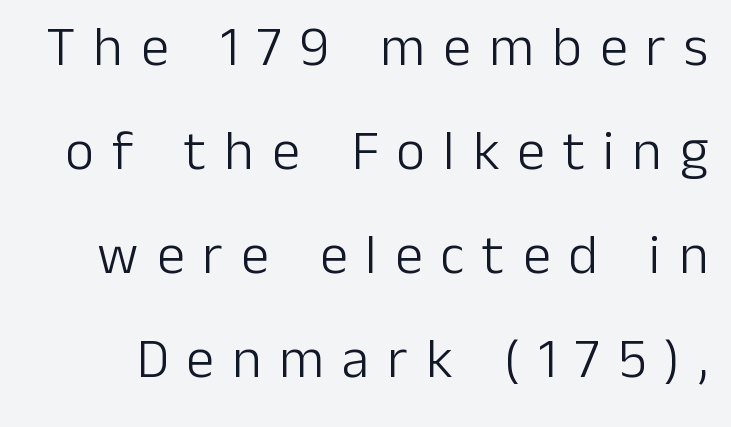
The image shows 56 px light sans-serif type, upright; set line spacing 1.86x, unusually wide letter spacing (+0.32 em), not underlined; low stroke contrast and a medium x-height.
